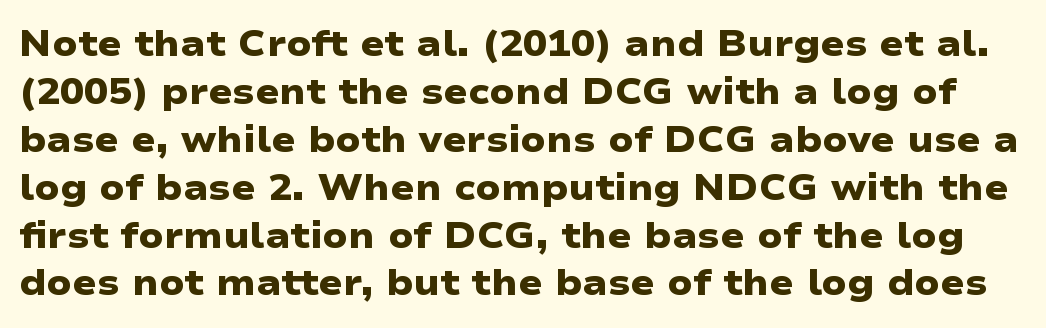
{"serif": "no", "bold": "yes", "weight": "heavy", "width": "wide", "stroke_contrast": "low", "x_height": "medium", "monospaced": "no", "underline": "no", "line_spacing": "normal", "line_spacing_ratio": 1.33, "letter_spacing": "normal", "letter_spacing_em": 0.0, "glyph_px": 36}
